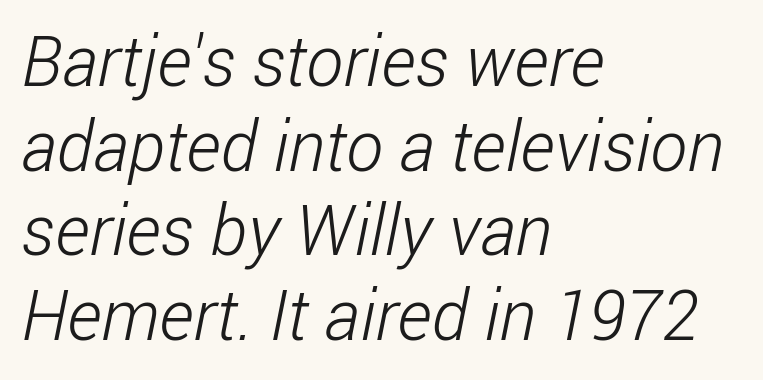
The image shows 70 px light, condensed sans-serif type; set left-aligned, line spacing 1.21x, normal letter spacing, not underlined; low stroke contrast and a medium x-height.
